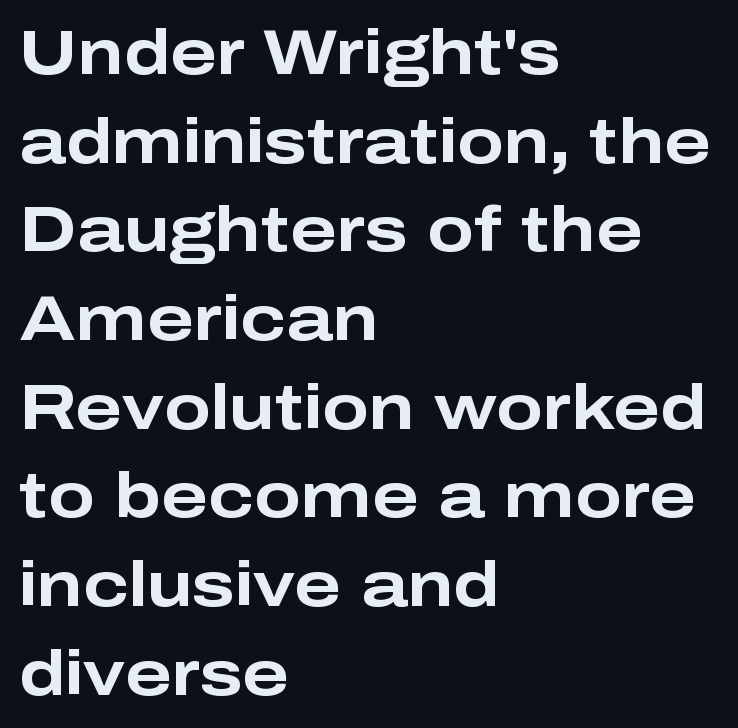
Serif or sans? Sans — the stroke terminals are bare. Posture: straight, roman, zero tilt. Each glyph is drawn with heavy, bold strokes. A typesetter would call this proportional, since set widths differ per character.
